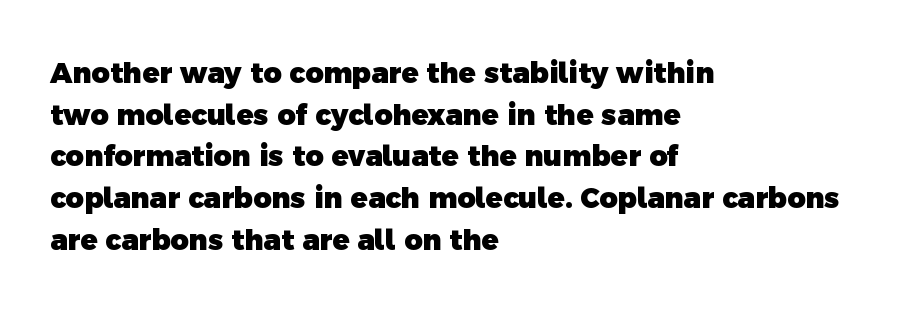
The image shows 28 px heavy sans-serif type; set left-aligned, normal line spacing (1.49x), normal letter spacing, not underlined; a medium x-height.
